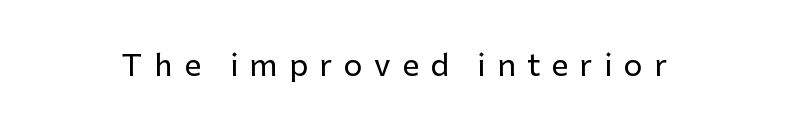
Q: Is the text italic (slanted)? A: No, it is upright.
Q: Is the typeface a serif or a sans-serif typeface? A: Sans-serif.
Q: Is the text underlined? A: No.
Q: Is the spacing between letters normal or unusually wide? A: Unusually wide.
Q: Width (condensed, normal, or wide)? A: Normal.
Q: Stroke contrast? A: Low.
Q: x-height? A: Medium.
Q: Monospaced? A: No.
